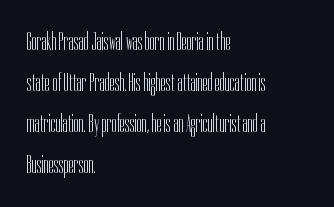
The words here are not underlined. Unbolded letterforms with no extra heft. Quick note: interline space is typical. These lines stack with their left ends in a neat column. Ordinary non-slanted type is in use. Here the glyphs are tracked normally, forming tight word shapes.
